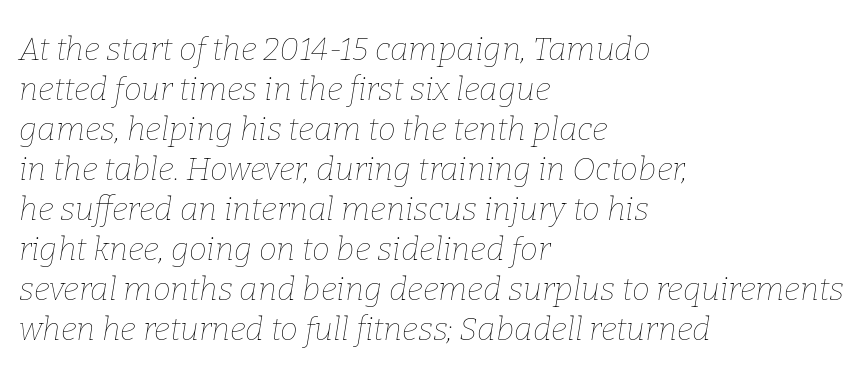
The rendering anchors every line to the left-hand side. Tall strokes in this sample are angled rather than plumb. A bare baseline throughout the passage. The letters advance in unequal steps, a hallmark of proportional type.
